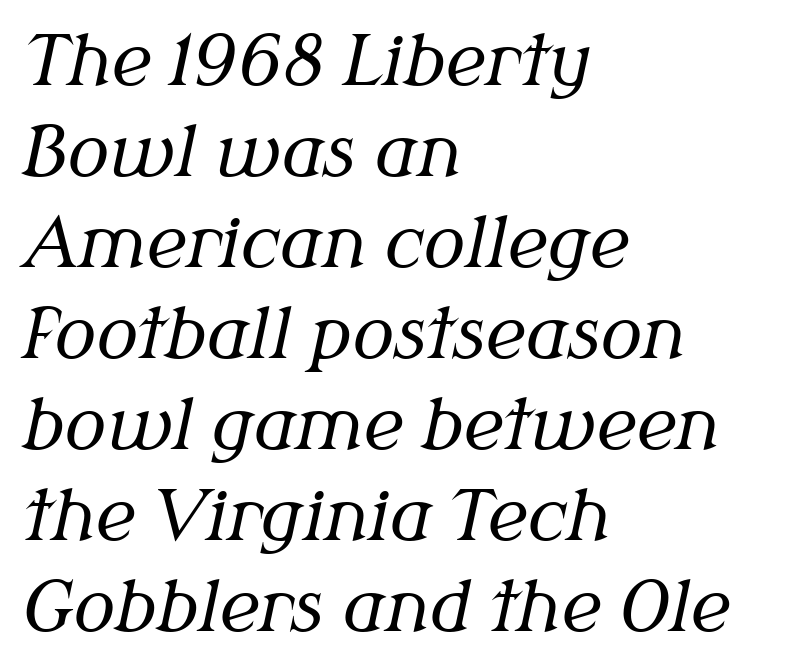
{"serif": "yes", "italic": "yes", "lean": "right", "slant_degrees": 12, "bold": "no", "weight": "regular", "width": "normal", "stroke_contrast": "medium", "x_height": "medium", "monospaced": "no", "underline": "no", "align": "left", "line_spacing": "normal", "line_spacing_ratio": 1.32, "letter_spacing": "normal", "letter_spacing_em": 0.0, "glyph_px": 69}
